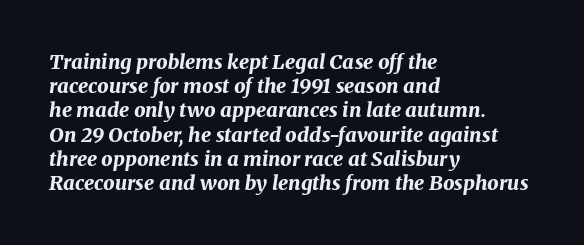
The image shows 20 px bold type, italic (leaning right); set left-aligned, line spacing 1.21x, normal letter spacing, not underlined.
